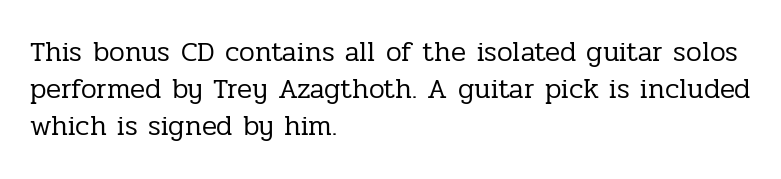
The image shows 28 px regular-weight serif type, upright; set left-aligned, normal line spacing (1.33x), normal letter spacing, not underlined; low stroke contrast and a medium x-height.
